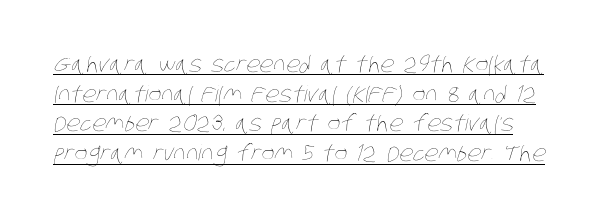
Q: Is the text bold? A: No.
Q: Is the text underlined? A: Yes.
Q: Is the spacing between letters normal or unusually wide? A: Normal.
Q: Is the spacing between lines tight, normal or loose? A: Normal.
